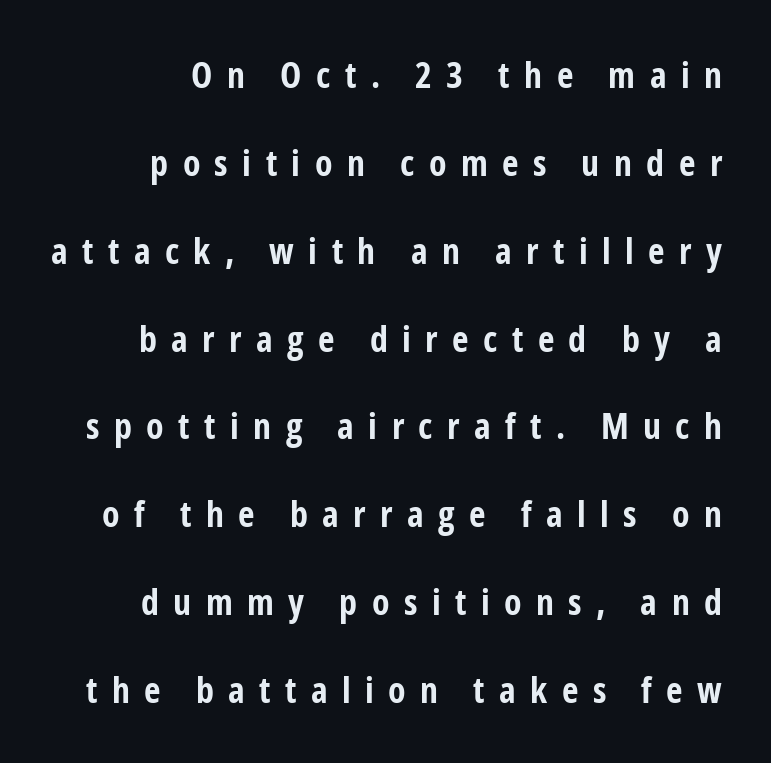
Style check: upright. Pretty heavy lettering here — definitely bold. There is plenty of visible air inserted between adjacent glyphs. The letters carry no serifs — their stems end cleanly without finishing strokes.
